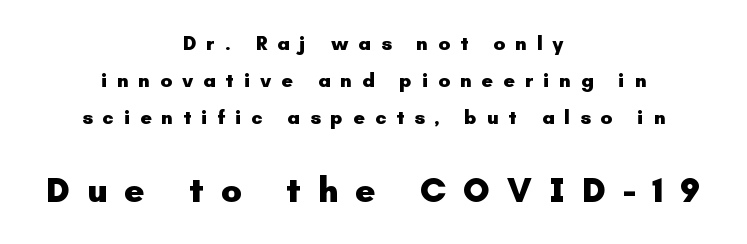
Q: Is the text bold? A: Yes.
Q: Is the text italic (slanted)? A: No, it is upright.
Q: Is the typeface a serif or a sans-serif typeface? A: Sans-serif.
Q: Is the text underlined? A: No.
Q: How is the paragraph aligned? A: Centered.
Q: Is the spacing between letters normal or unusually wide? A: Unusually wide.
Q: Which block of text is set in a larger size, the first (top) or the second (bottom)? A: The second (bottom) one.
Q: Width (condensed, normal, or wide)? A: Normal.
Q: Stroke contrast? A: Low.
Q: x-height? A: Small.
Q: Monospaced? A: No.
